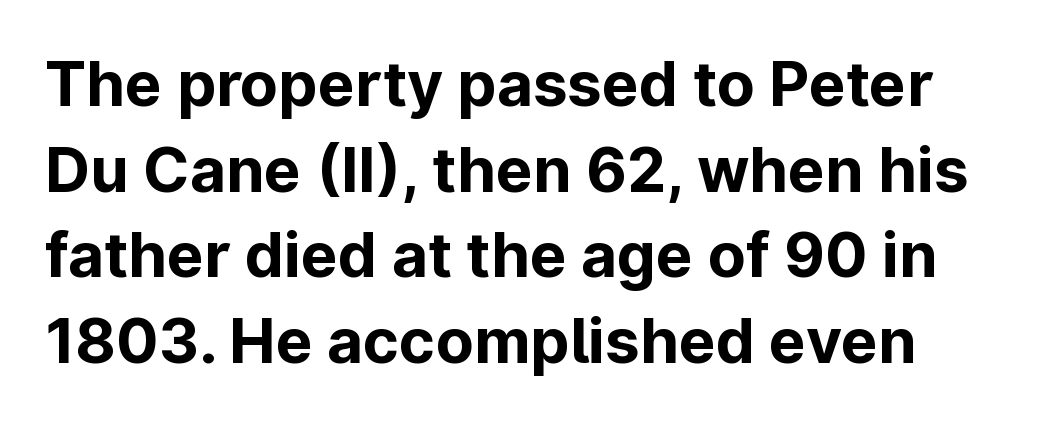
The rendering shows plain stroke endings on the letterforms — a sans-serif design. Emphasis by weight is at full strength: bold. Horizontal alignment here is leftward, the default for most running prose. Unlike italic type, these characters show no tilt at all. The passage shown is typed in a proportional face where columns would drift.
